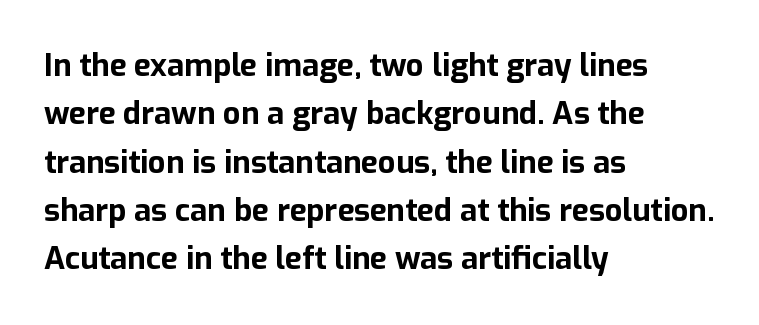
{"serif": "no", "italic": "no", "bold": "yes", "weight": "bold", "width": "normal", "stroke_contrast": "low", "x_height": "medium", "monospaced": "no", "underline": "no", "align": "left", "line_spacing": "normal", "line_spacing_ratio": 1.56, "letter_spacing": "normal", "letter_spacing_em": 0.0, "glyph_px": 31}
